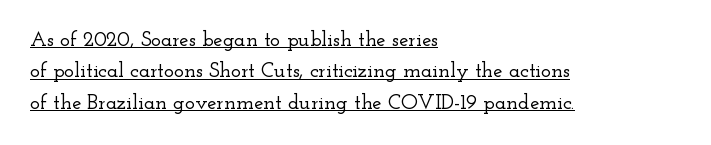
The image shows 21 px text type, upright; set left-aligned, normal line spacing (1.5x), normal letter spacing, underlined.
